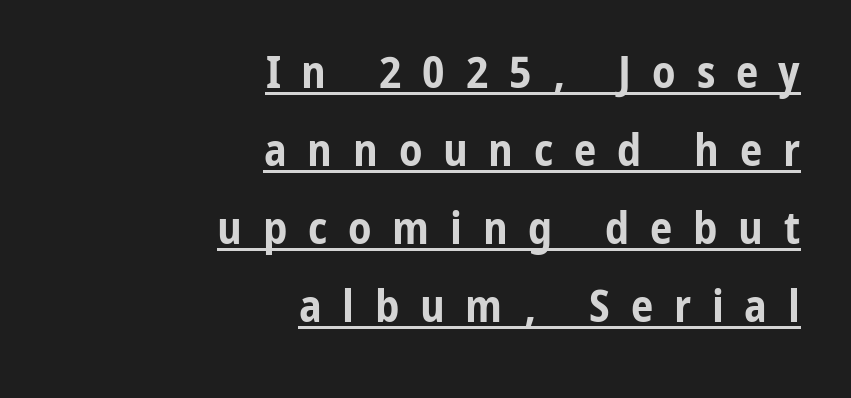
A student would call this right alignment; a typographer would say flush right, rag left. Proportional: the letters do not fall into vertical columns. The font's upright variant was chosen for this text. The passage shown is typeset with a sans-serif family. What stands out about the letter spacing? Its width — letters are far apart.
